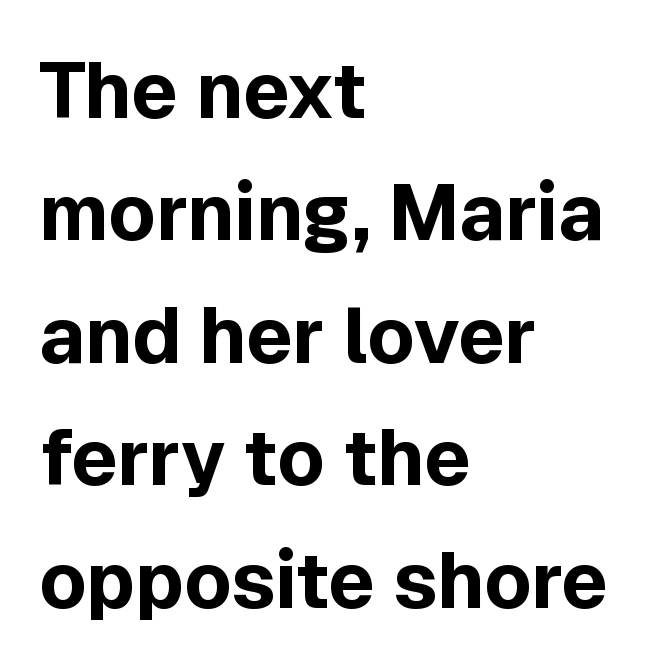
Q: Is the text bold? A: Yes.
Q: Is the text italic (slanted)? A: No, it is upright.
Q: Is the typeface a serif or a sans-serif typeface? A: Sans-serif.
Q: Is the text underlined? A: No.
Q: How is the paragraph aligned? A: Left-aligned.
Q: Is the spacing between letters normal or unusually wide? A: Normal.
Q: Is the spacing between lines tight, normal or loose? A: Normal.
Q: Width (condensed, normal, or wide)? A: Normal.
Q: x-height? A: Medium.
Q: Monospaced? A: No.
